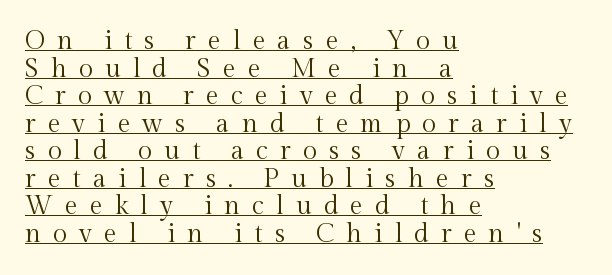
The image shows 26 px text type, upright; set left-aligned, tight line spacing (1.06x), unusually wide letter spacing (+0.46 em), underlined.
